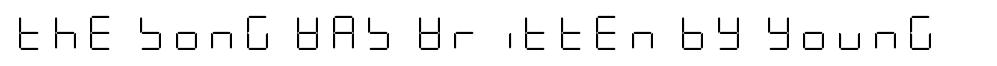
The image shows 34 px light, condensed sans-serif type, upright; set unusually wide letter spacing (+0.23 em), not underlined; low stroke contrast and a large x-height.
